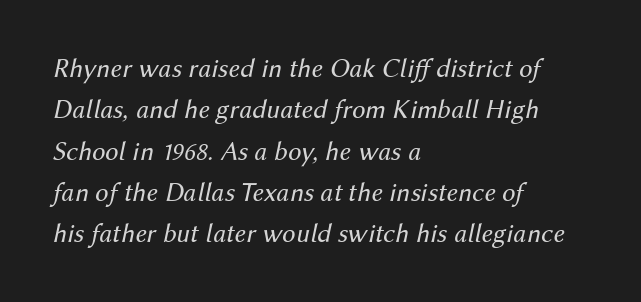
{"italic": "yes", "lean": "right", "slant_degrees": 12, "bold": "no", "underline": "no", "align": "left", "line_spacing": "normal", "line_spacing_ratio": 1.53, "letter_spacing": "normal", "letter_spacing_em": 0.0, "glyph_px": 27}
